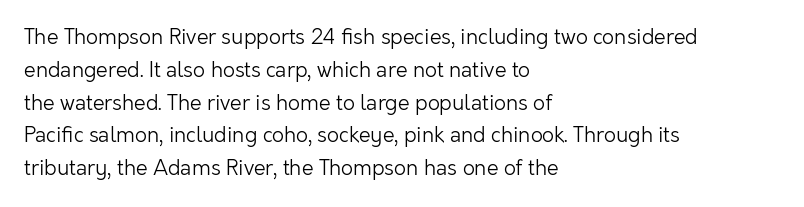
{"italic": "no", "bold": "no", "underline": "no", "align": "left", "line_spacing": "normal", "line_spacing_ratio": 1.56, "letter_spacing": "normal", "letter_spacing_em": 0.0, "glyph_px": 21}
